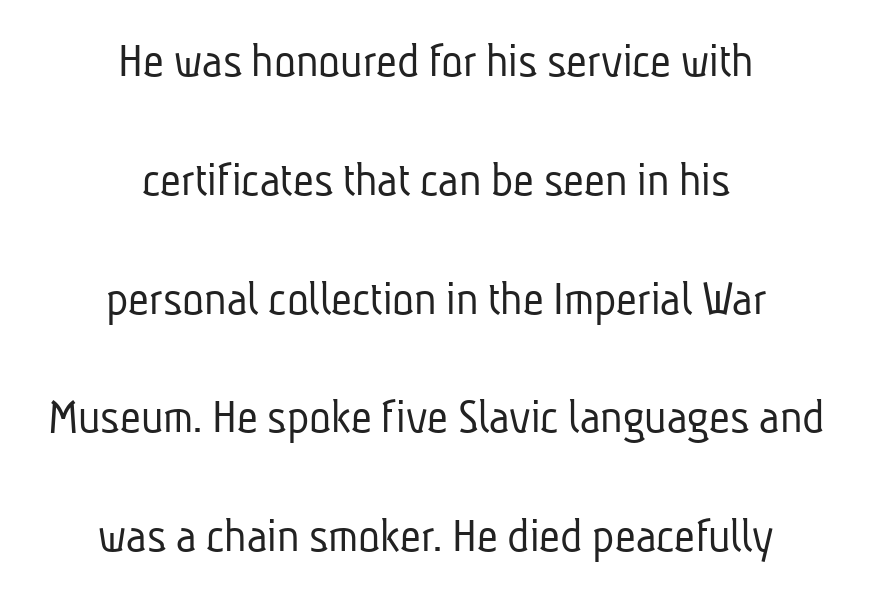
{"serif": "no", "bold": "no", "weight": "light", "width": "condensed", "stroke_contrast": "low", "x_height": "medium", "monospaced": "no", "underline": "no", "align": "center", "line_spacing": "loose", "line_spacing_ratio": 2.33, "letter_spacing": "normal", "letter_spacing_em": 0.0, "glyph_px": 51}
